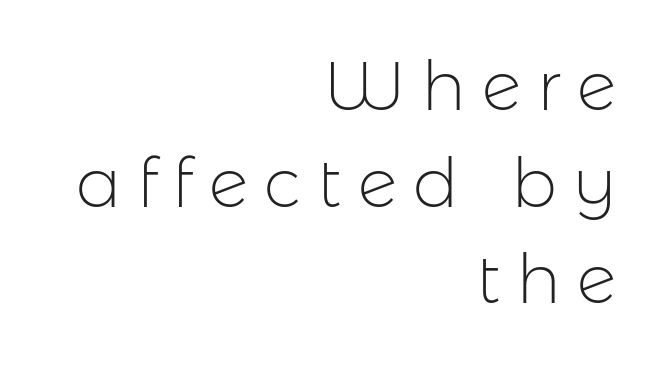
{"serif": "no", "italic": "no", "bold": "no", "weight": "light", "width": "normal", "stroke_contrast": "low", "x_height": "medium", "monospaced": "no", "underline": "no", "align": "right", "line_spacing": "normal", "line_spacing_ratio": 1.42, "letter_spacing": "wide", "letter_spacing_em": 0.24, "glyph_px": 68}
